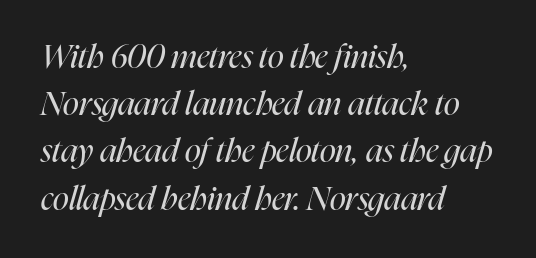
The glyphs are unaccompanied by any horizontal stroke below them. Regular leading. A student would call this left alignment; a typographer would say flush left, rag right. The strokes are not fattened; the text isn't bold.
